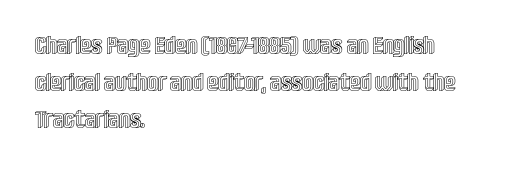
Q: Is the text italic (slanted)? A: No, it is upright.
Q: Is the text underlined? A: No.
Q: How is the paragraph aligned? A: Left-aligned.
Q: Is the spacing between letters normal or unusually wide? A: Normal.
Q: Is the spacing between lines tight, normal or loose? A: Normal.
